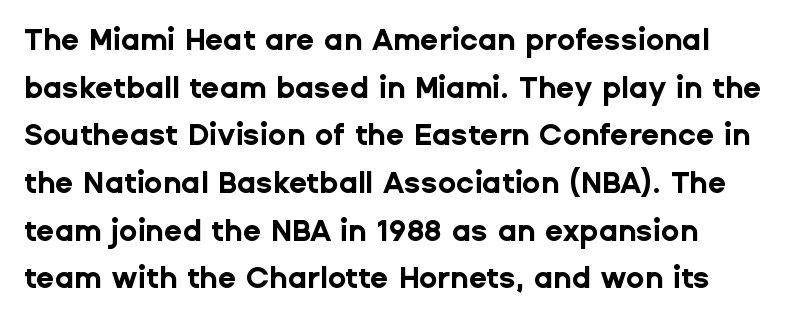
Q: Is the text bold? A: Yes.
Q: Is the text italic (slanted)? A: No, it is upright.
Q: Is the typeface a serif or a sans-serif typeface? A: Sans-serif.
Q: Is the text underlined? A: No.
Q: Is the spacing between letters normal or unusually wide? A: Normal.
Q: Is the spacing between lines tight, normal or loose? A: Normal.
Q: Width (condensed, normal, or wide)? A: Normal.
Q: Stroke contrast? A: Low.
Q: x-height? A: Medium.
Q: Monospaced? A: No.
